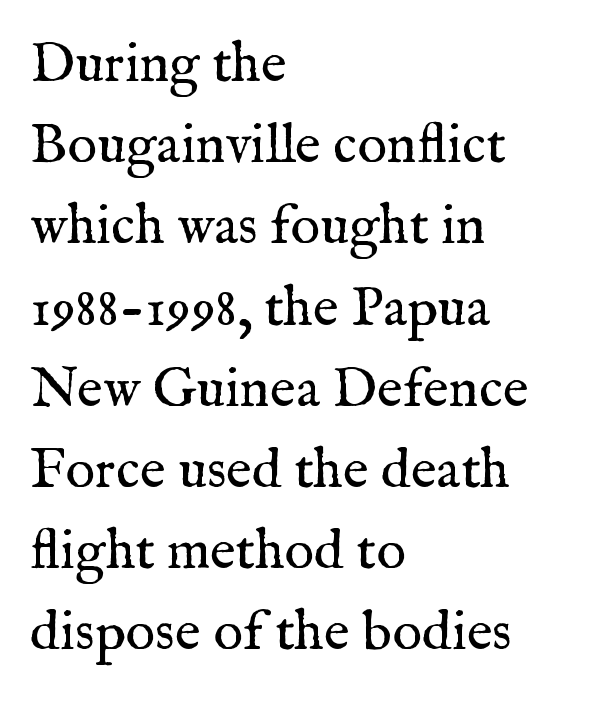
The image shows 56 px regular-weight serif type, upright; set left-aligned, normal line spacing (1.45x), normal letter spacing, not underlined; medium stroke contrast and a medium x-height.
